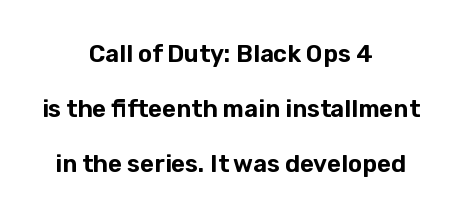
{"italic": "no", "underline": "no", "align": "center", "line_spacing": "loose", "line_spacing_ratio": 2.29, "letter_spacing": "normal", "letter_spacing_em": 0.0, "glyph_px": 24}
